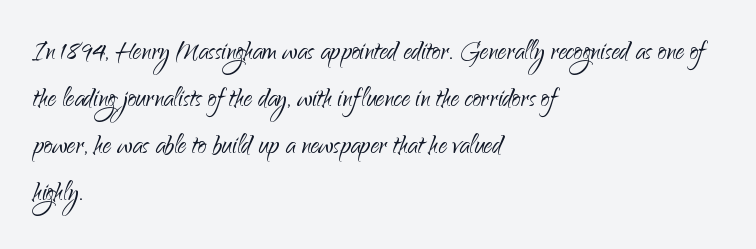
Q: Is the text bold? A: No.
Q: Is the text italic (slanted)? A: Yes.
Q: Is the typeface a serif or a sans-serif typeface? A: Sans-serif.
Q: Is the text underlined? A: No.
Q: How is the paragraph aligned? A: Left-aligned.
Q: Is the spacing between letters normal or unusually wide? A: Normal.
Q: Is the spacing between lines tight, normal or loose? A: Normal.
Q: Width (condensed, normal, or wide)? A: Normal.
Q: Stroke contrast? A: Low.
Q: x-height? A: Small.
Q: Monospaced? A: No.
